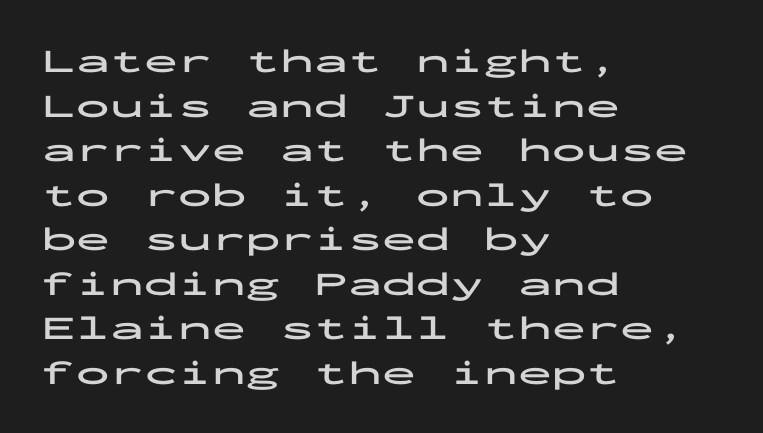
{"serif": "no", "italic": "no", "bold": "yes", "weight": "bold", "width": "wide", "stroke_contrast": "low", "x_height": "medium", "monospaced": "yes", "underline": "no", "align": "left", "line_spacing": "normal", "line_spacing_ratio": 1.31, "letter_spacing": "normal", "letter_spacing_em": 0.0, "glyph_px": 34}
